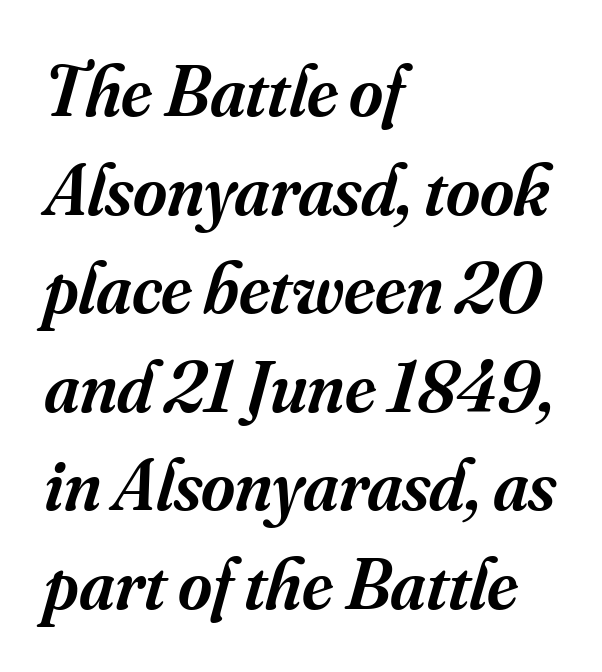
Q: Is the text bold? A: Semi-bold.
Q: Is the text italic (slanted)? A: Yes, it leans right by about 16 degrees.
Q: Is the typeface a serif or a sans-serif typeface? A: Serif.
Q: Is the text underlined? A: No.
Q: How is the paragraph aligned? A: Left-aligned.
Q: Is the spacing between letters normal or unusually wide? A: Normal.
Q: Is the spacing between lines tight, normal or loose? A: Normal.
Q: Width (condensed, normal, or wide)? A: Normal.
Q: Stroke contrast? A: Medium.
Q: x-height? A: Small.
Q: Monospaced? A: No.
